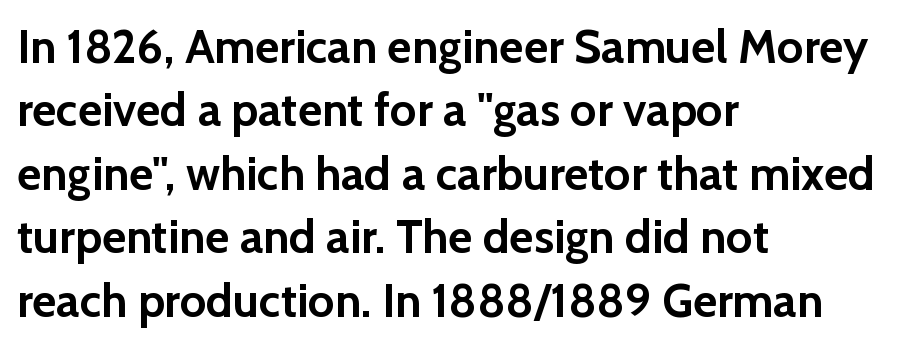
{"serif": "no", "italic": "no", "bold": "yes", "weight": "semibold", "width": "normal", "stroke_contrast": "low", "x_height": "medium", "monospaced": "no", "underline": "no", "align": "left", "line_spacing": "normal", "line_spacing_ratio": 1.35, "letter_spacing": "normal", "letter_spacing_em": 0.0, "glyph_px": 47}
